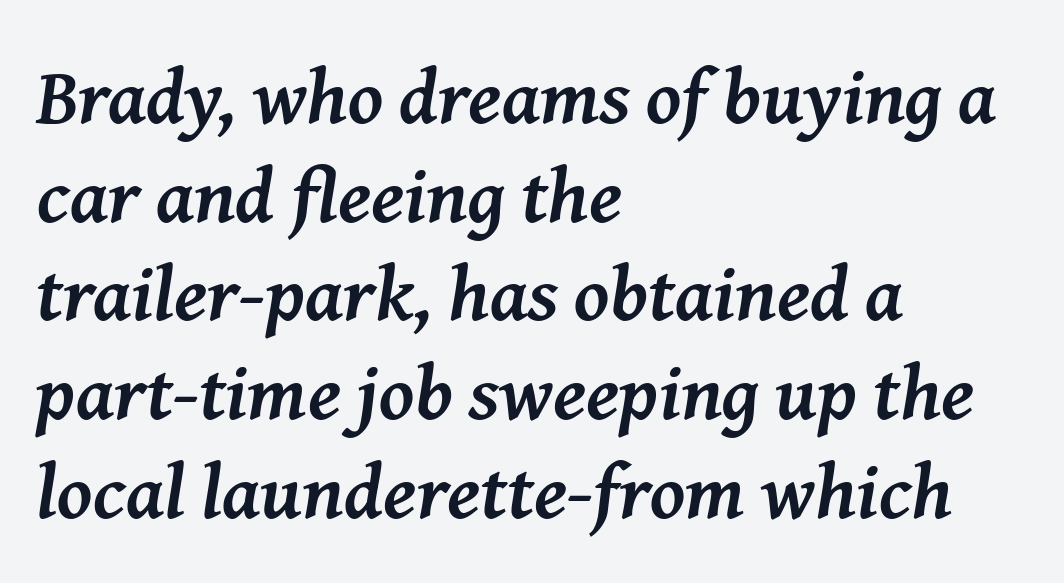
Little horizontal feet cap the strokes, marking this as serif type. Every row of glyphs begins at an identical x-position on the left. Bare-footed words on every line. The letters advance in unequal steps, a hallmark of proportional type.
